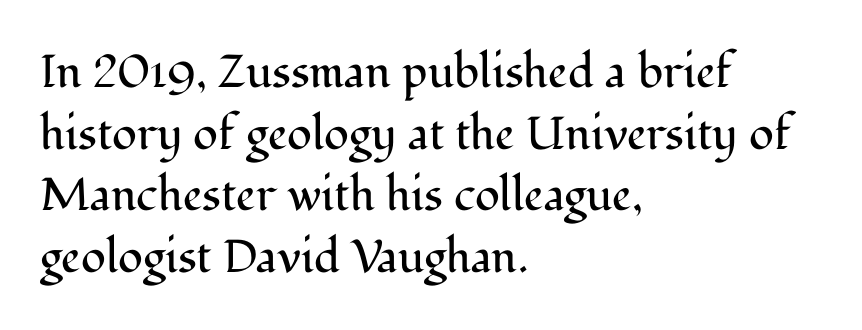
{"serif": "yes", "italic": "no", "bold": "no", "weight": "regular", "width": "normal", "stroke_contrast": "medium", "x_height": "medium", "monospaced": "no", "underline": "no", "align": "left", "line_spacing": "normal", "line_spacing_ratio": 1.34, "letter_spacing": "normal", "letter_spacing_em": 0.0, "glyph_px": 46}
